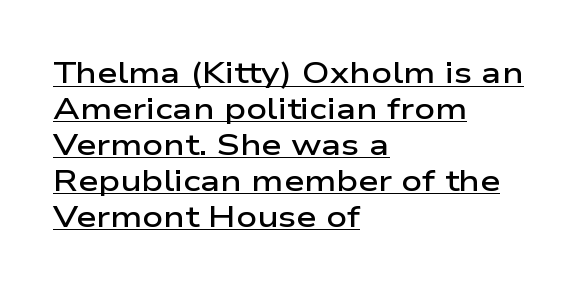
{"serif": "no", "italic": "no", "bold": "semi", "weight": "semibold", "width": "wide", "stroke_contrast": "low", "x_height": "medium", "monospaced": "no", "underline": "yes", "align": "left", "line_spacing_ratio": 1.24, "letter_spacing": "normal", "letter_spacing_em": 0.0, "glyph_px": 29}
